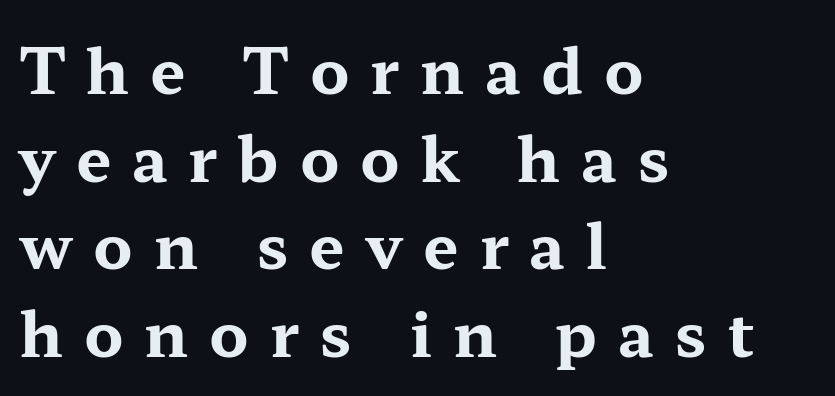
{"serif": "yes", "italic": "no", "bold": "yes", "weight": "bold", "width": "wide", "stroke_contrast": "medium", "x_height": "medium", "monospaced": "no", "underline": "no", "align": "left", "line_spacing": "normal", "line_spacing_ratio": 1.39, "letter_spacing": "wide", "letter_spacing_em": 0.33, "glyph_px": 63}
